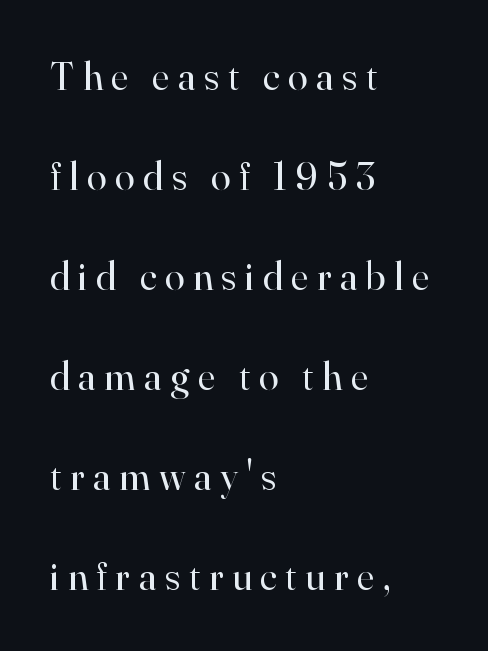
The image shows 40 px regular-weight serif type, upright; set left-aligned, loose line spacing (2.5x), unusually wide letter spacing (+0.22 em), not underlined; high stroke contrast and a small x-height.
